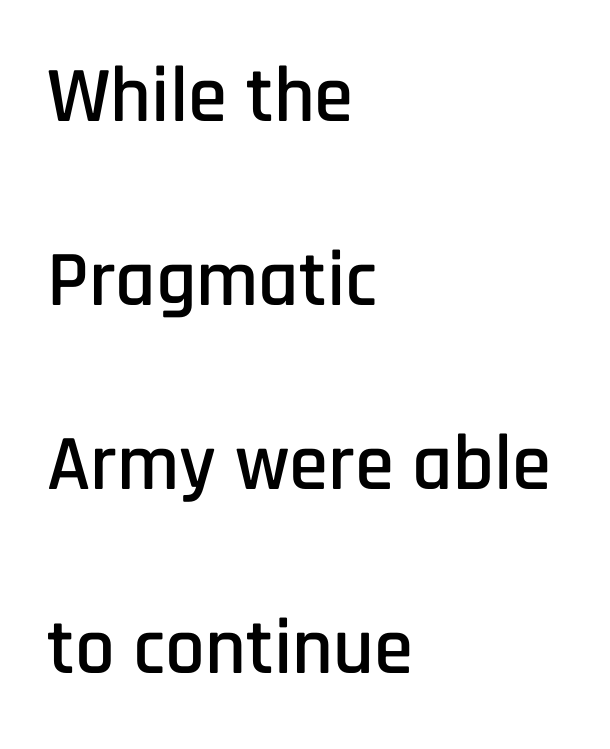
The image shows 79 px condensed sans-serif type, upright; set left-aligned, loose line spacing (2.33x), normal letter spacing, not underlined; low stroke contrast and a large x-height.
